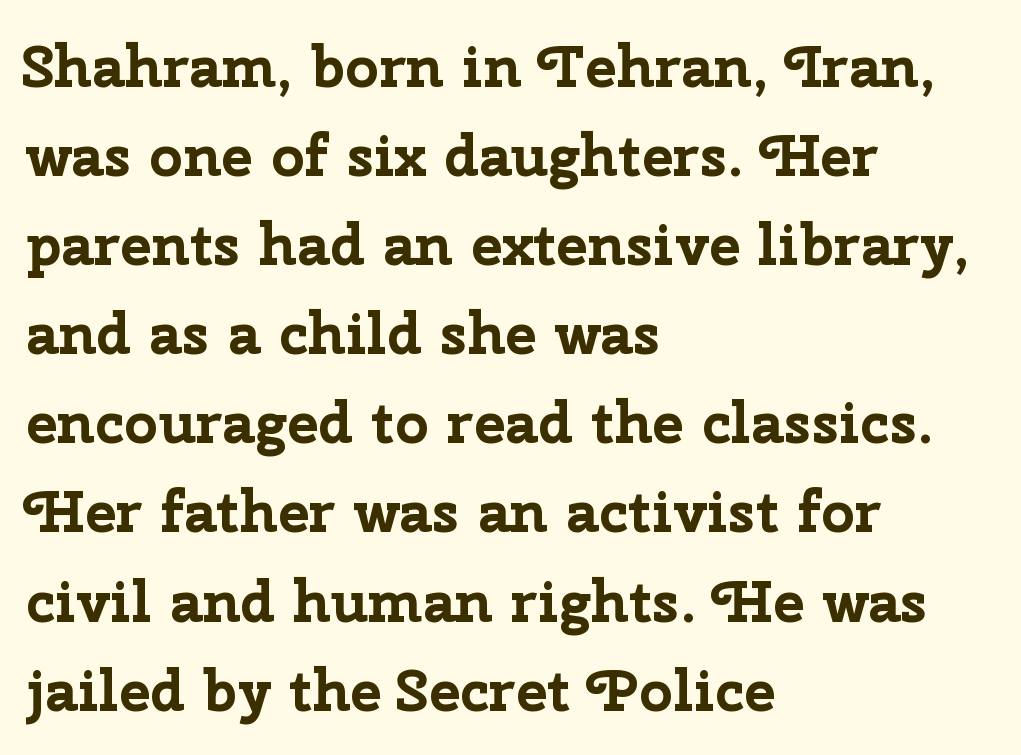
Q: Is the text bold? A: Yes.
Q: Is the text italic (slanted)? A: No, it is upright.
Q: Is the typeface a serif or a sans-serif typeface? A: Sans-serif.
Q: Is the text underlined? A: No.
Q: How is the paragraph aligned? A: Left-aligned.
Q: Is the spacing between letters normal or unusually wide? A: Normal.
Q: Is the spacing between lines tight, normal or loose? A: Normal.
Q: Width (condensed, normal, or wide)? A: Normal.
Q: Stroke contrast? A: Low.
Q: x-height? A: Medium.
Q: Monospaced? A: No.
